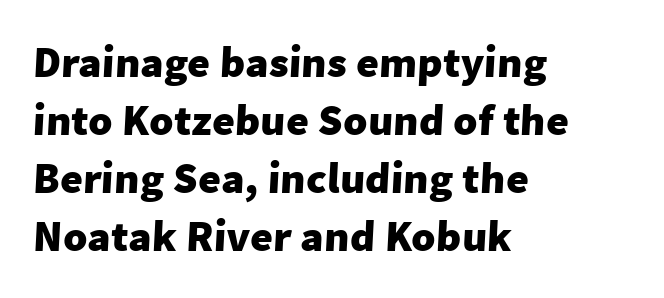
{"serif": "no", "bold": "yes", "weight": "heavy", "width": "normal", "stroke_contrast": "low", "x_height": "medium", "monospaced": "no", "underline": "no", "align": "left", "line_spacing": "normal", "line_spacing_ratio": 1.32, "letter_spacing": "normal", "letter_spacing_em": 0.0, "glyph_px": 44}
